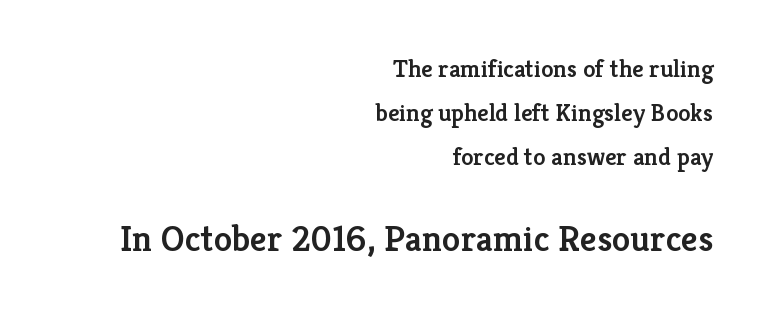
Q: Is the text bold? A: Semi-bold.
Q: Is the text italic (slanted)? A: No, it is upright.
Q: Is the typeface a serif or a sans-serif typeface? A: Serif.
Q: Is the text underlined? A: No.
Q: How is the paragraph aligned? A: Right-aligned.
Q: Is the spacing between letters normal or unusually wide? A: Normal.
Q: Which block of text is set in a larger size, the first (top) or the second (bottom)? A: The second (bottom) one.
Q: Width (condensed, normal, or wide)? A: Normal.
Q: Stroke contrast? A: Low.
Q: x-height? A: Medium.
Q: Monospaced? A: No.
